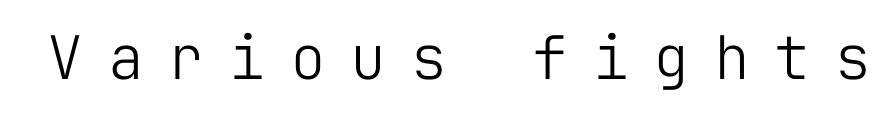
Q: Is the text bold? A: No.
Q: Is the text italic (slanted)? A: No, it is upright.
Q: Is the typeface a serif or a sans-serif typeface? A: Sans-serif.
Q: Is the text underlined? A: No.
Q: Is the spacing between letters normal or unusually wide? A: Unusually wide.
Q: Width (condensed, normal, or wide)? A: Normal.
Q: Stroke contrast? A: Low.
Q: x-height? A: Medium.
Q: Monospaced? A: Yes.
